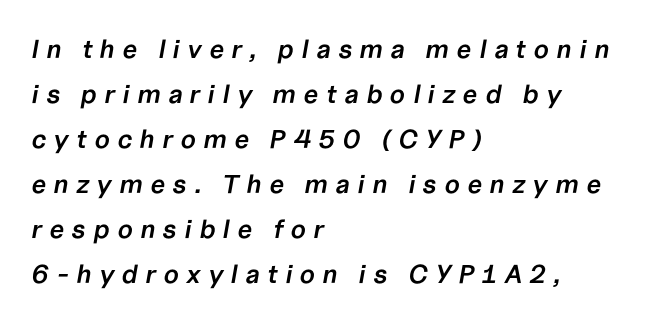
Yep, that's italic — everything's leaning. Strokes here are thickened, but only to semibold level. Between one letter and the next there's a generous, obvious gap. The compositor pushed each line to the left boundary. The passage shown is not underscored anywhere.
